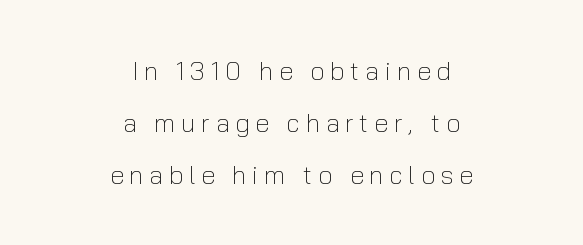
The image shows 26 px text type, upright; set centered, loose line spacing (2.0x), unusually wide letter spacing (+0.21 em), not underlined.
